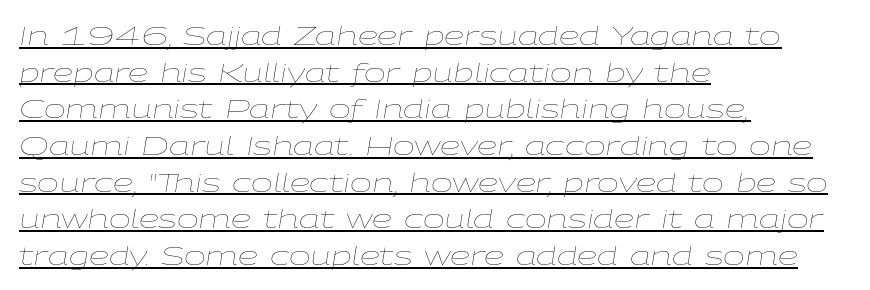
Q: Is the text bold? A: No.
Q: Is the text italic (slanted)? A: Yes, it leans right by about 9 degrees.
Q: Is the text underlined? A: Yes.
Q: How is the paragraph aligned? A: Left-aligned.
Q: Is the spacing between letters normal or unusually wide? A: Normal.
Q: Is the spacing between lines tight, normal or loose? A: Normal.
